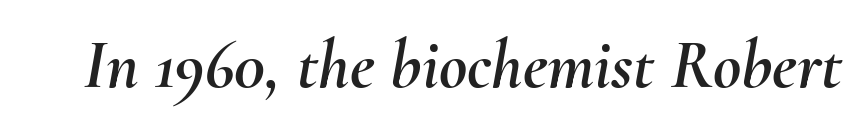
The image shows 69 px text type, italic (leaning right); set normal letter spacing, not underlined; medium stroke contrast and a small x-height.
